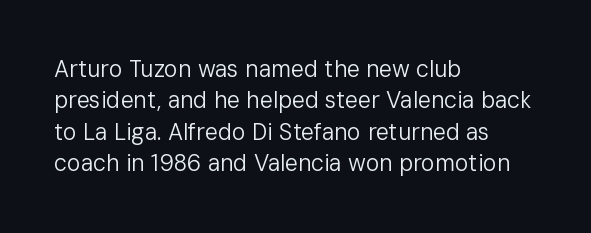
Q: Is the text bold? A: No.
Q: Is the text italic (slanted)? A: No, it is upright.
Q: Is the text underlined? A: No.
Q: How is the paragraph aligned? A: Left-aligned.
Q: Is the spacing between letters normal or unusually wide? A: Normal.
Q: Is the spacing between lines tight, normal or loose? A: Normal.
